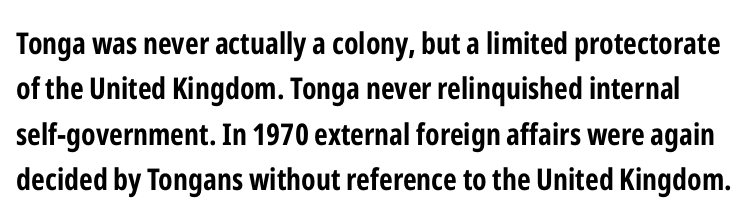
{"serif": "no", "italic": "no", "bold": "yes", "weight": "bold", "width": "condensed", "stroke_contrast": "low", "x_height": "medium", "monospaced": "no", "underline": "no", "line_spacing": "normal", "line_spacing_ratio": 1.51, "letter_spacing": "normal", "letter_spacing_em": 0.0, "glyph_px": 30}
